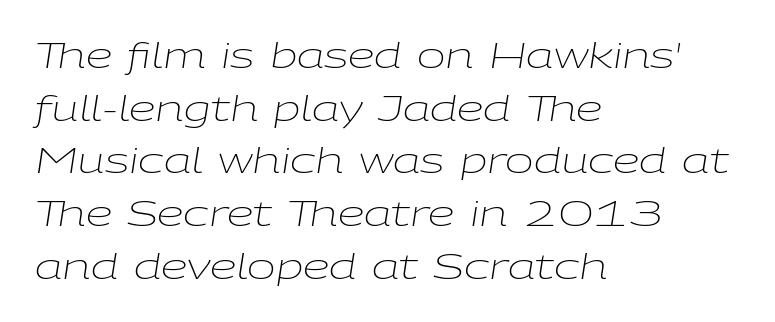
Looking at the ascenders, they clearly lean. The zone under the glyphs is completely vacant. This sample has the flowing, uneven cadence of proportional lettering. Each stroke keeps to a modest, everyday thickness or less. Casual observation: everything's shoved over to the left. A typesetter would call this leading conventional body-copy spacing.
